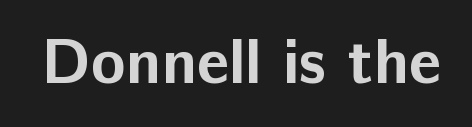
The image shows 64 px bold sans-serif type, upright; set normal letter spacing, not underlined; low stroke contrast and a medium x-height.
